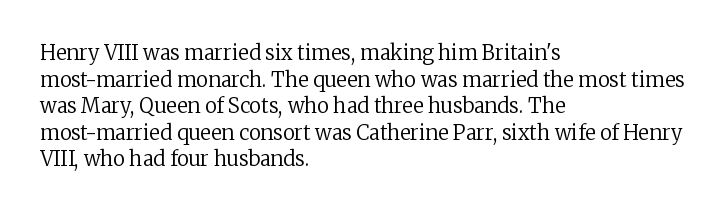
Does the copy run flush right? No — it runs flush left. The block of text has a typical density, with ordinary space between rows. This sample uses plain, unmodified letter spacing. The zone under the glyphs is completely vacant. A roman cut, with each character standing at attention. Stem width sits at or under what a default text font uses.
